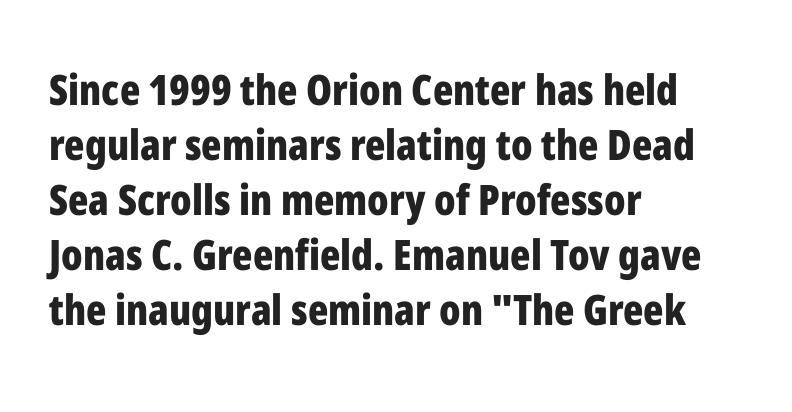
Italic? Not at all — the glyphs are vertical. Varying glyph widths throughout — classic text-font behaviour. Look at the stroke-to-counter ratio: heavy, a bold. This sample is left-justified, so line endings fall wherever the words run out.
